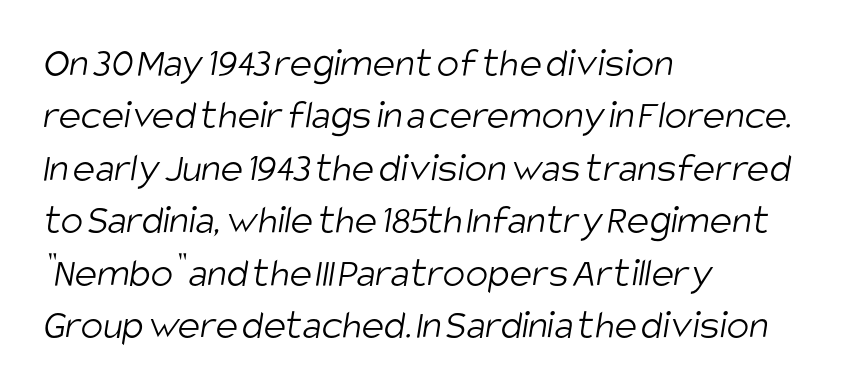
The image shows 42 px light, condensed sans-serif type; set left-aligned, normal line spacing (1.25x), normal letter spacing, not underlined; low stroke contrast and a large x-height.
